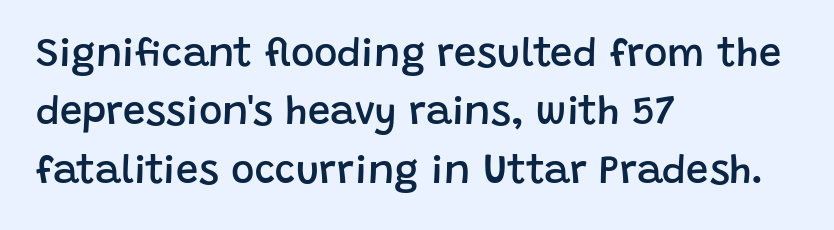
The image shows 40 px semibold sans-serif type, upright; set left-aligned, normal line spacing (1.46x), normal letter spacing, not underlined; low stroke contrast and a large x-height.
